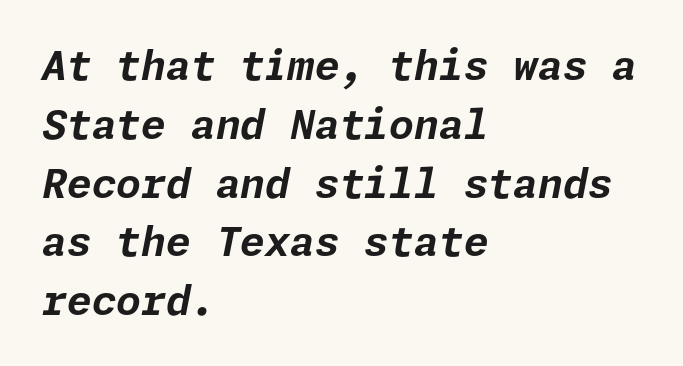
The image shows 40 px bold type, italic (leaning right); set left-aligned, normal line spacing (1.47x), normal letter spacing, not underlined; low stroke contrast and a medium x-height.
